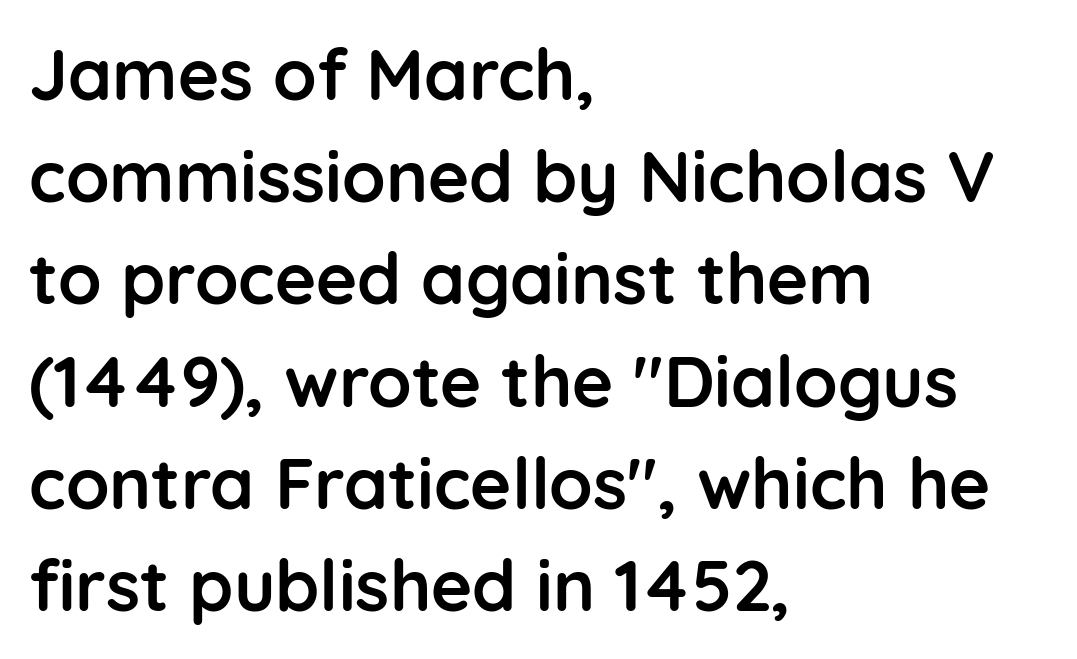
Spacing verdict: proportional, widths tailored to each character. The paragraph shown leans on its left margin. A dark, heavy texture on the line: the type is bold. Honestly, there is no underline to notice here at all.
